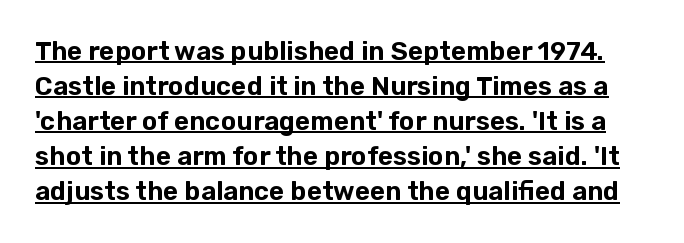
The image shows 26 px text type, upright; set normal line spacing (1.35x), normal letter spacing, underlined.
